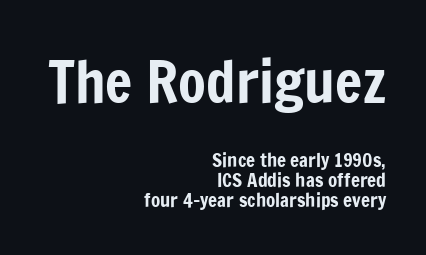
{"serif": "no", "italic": "no", "width": "condensed", "stroke_contrast": "low", "x_height": "medium", "monospaced": "no", "underline": "no", "align": "right", "line_spacing": "tight", "line_spacing_ratio": 1.06, "letter_spacing": "normal", "letter_spacing_em": 0.0, "larger_block": "first", "size_ratio": 3.0, "glyph_px": 57}
